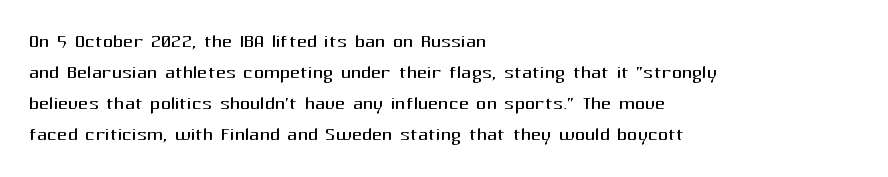
{"italic": "no", "bold": "no", "underline": "no", "align": "left", "line_spacing_ratio": 1.24, "letter_spacing": "normal", "letter_spacing_em": 0.0, "glyph_px": 25}
